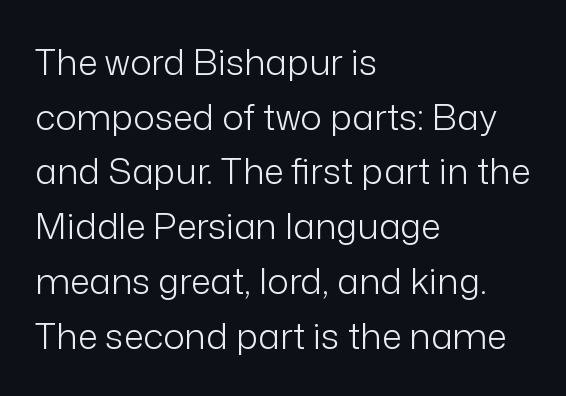
The passage shown is typed in a proportional face where columns would drift. Posture: upright roman. Check where the strokes stop: nothing finishes them off — pure sans. Tracking value appears to be zero — textbook default spacing. Lines of text with bare space underneath. Summary of weight: not heavy and not bold.
